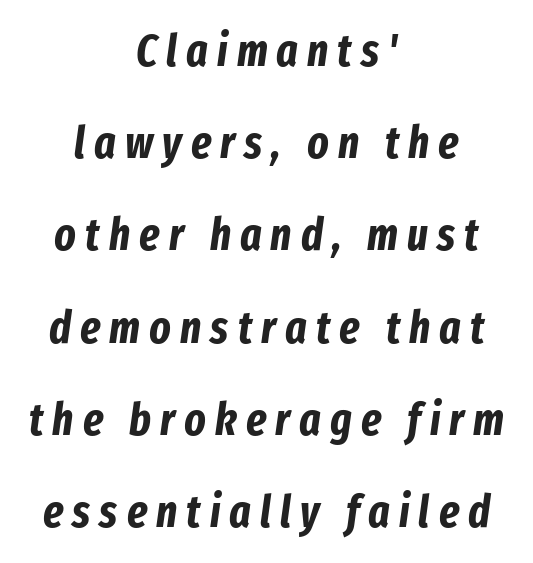
The image shows 45 px bold, condensed type, italic (leaning right); set centered, loose line spacing (2.05x), unusually wide letter spacing (+0.2 em), not underlined; low stroke contrast and a medium x-height.
